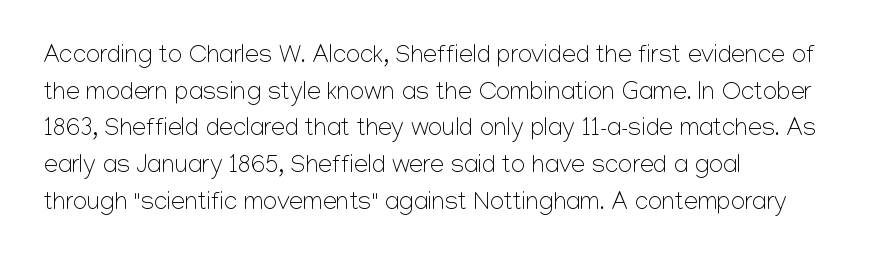
The image shows 25 px text type, upright; set left-aligned, normal line spacing (1.47x), normal letter spacing, not underlined.
